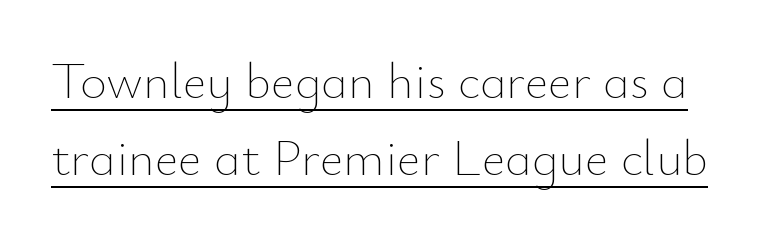
{"italic": "no", "bold": "no", "weight": "thin", "width": "normal", "stroke_contrast": "low", "x_height": "small", "monospaced": "no", "underline": "yes", "line_spacing": "normal", "line_spacing_ratio": 1.51, "letter_spacing": "normal", "letter_spacing_em": 0.0, "glyph_px": 51}
